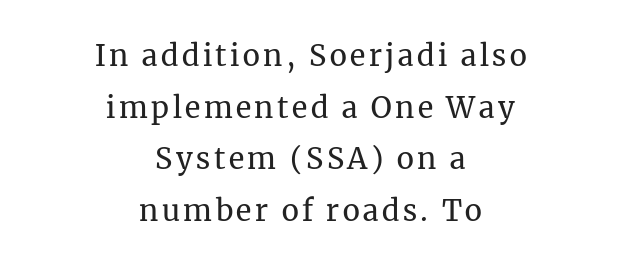
The image shows 29 px regular-weight serif type, upright; set centered, line spacing 1.78x, not underlined; medium stroke contrast and a medium x-height.
